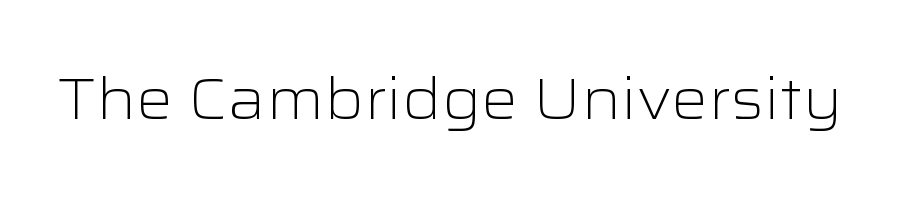
{"serif": "no", "italic": "no", "bold": "no", "weight": "light", "width": "wide", "stroke_contrast": "low", "x_height": "medium", "monospaced": "no", "underline": "no", "letter_spacing": "normal", "letter_spacing_em": 0.0, "glyph_px": 58}
